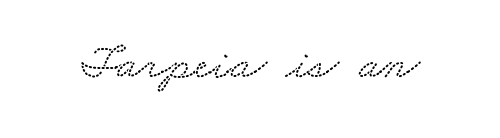
The face used here is seriffed, in the tradition of book romans. Plain, unruled lines of type. Note the varied advance widths — an 'i' is clearly narrower than an 'm'. The type is set solid horizontally, with unmodified tracking.
